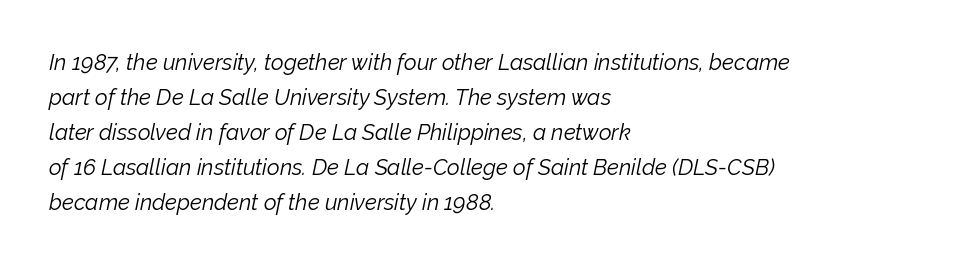
{"italic": "yes", "lean": "right", "slant_degrees": 12, "bold": "no", "underline": "no", "align": "left", "line_spacing": "normal", "line_spacing_ratio": 1.59, "letter_spacing": "normal", "letter_spacing_em": 0.0, "glyph_px": 22}
